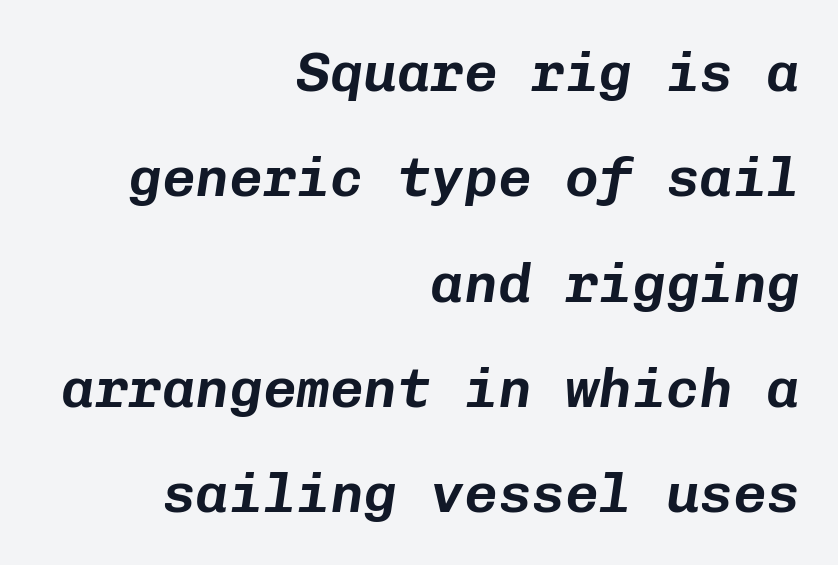
Plain, unruled lines of type. Designer's note — italics engaged. The rendering uses typewriter-style spacing with identical character cells. This sample uses plain, unmodified letter spacing.
